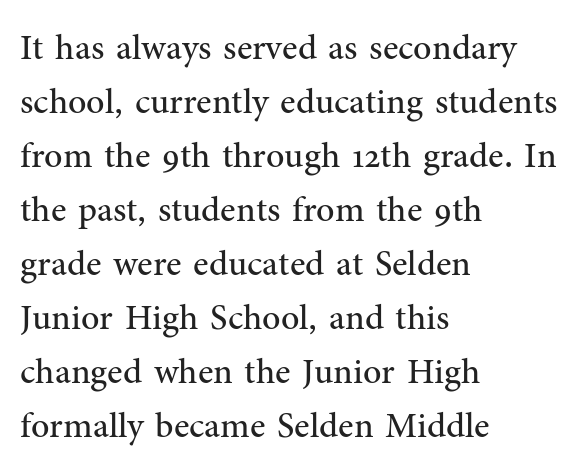
The image shows 36 px regular-weight serif type, upright; set left-aligned, normal line spacing (1.5x), normal letter spacing, not underlined; medium stroke contrast and a medium x-height.
